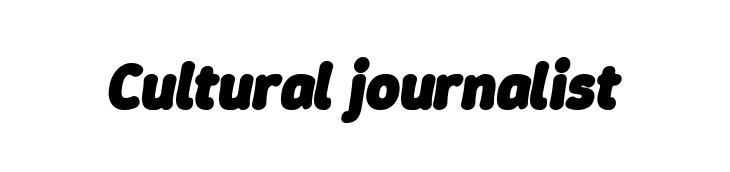
Q: Is the text bold? A: Yes.
Q: Is the text italic (slanted)? A: Yes, it leans right by about 9 degrees.
Q: Is the text underlined? A: No.
Q: Is the spacing between letters normal or unusually wide? A: Normal.
Q: Width (condensed, normal, or wide)? A: Normal.
Q: Stroke contrast? A: Low.
Q: x-height? A: Medium.
Q: Monospaced? A: No.
